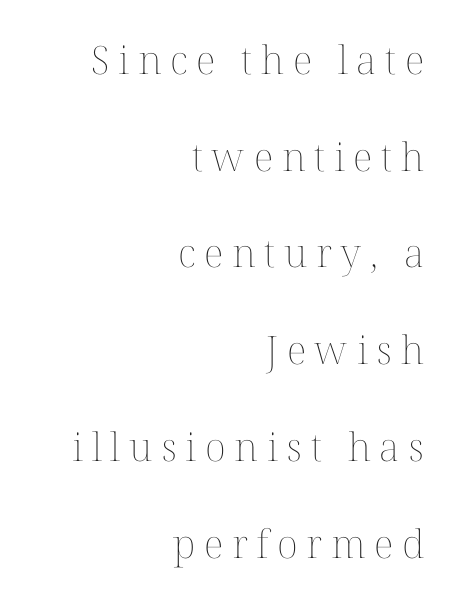
Interline gaps are noticeably wide in this sample. Ink coverage per letter is moderate at most. These lines were composed using upright roman letters. Is this a fixed-width face? No — the glyphs have proportional, varying widths. Words float on clear page, feet unadorned. Tracking here is generous; glyphs stand well apart from one another.
